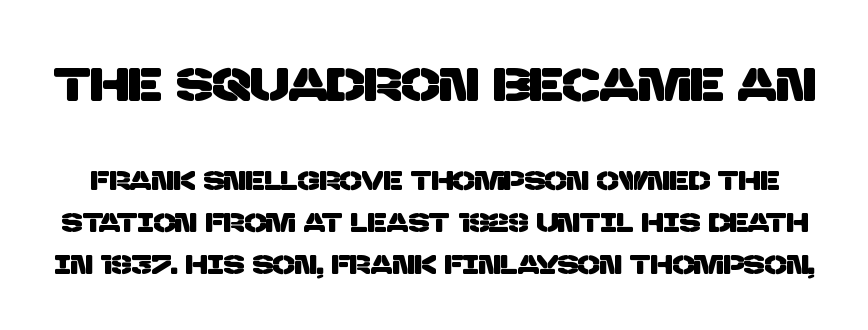
{"serif": "no", "width": "normal", "stroke_contrast": "low", "x_height": "large", "monospaced": "no", "underline": "no", "line_spacing": "normal", "line_spacing_ratio": 1.6, "letter_spacing": "normal", "letter_spacing_em": 0.0, "larger_block": "first", "size_ratio": 1.77, "glyph_px": 46}
